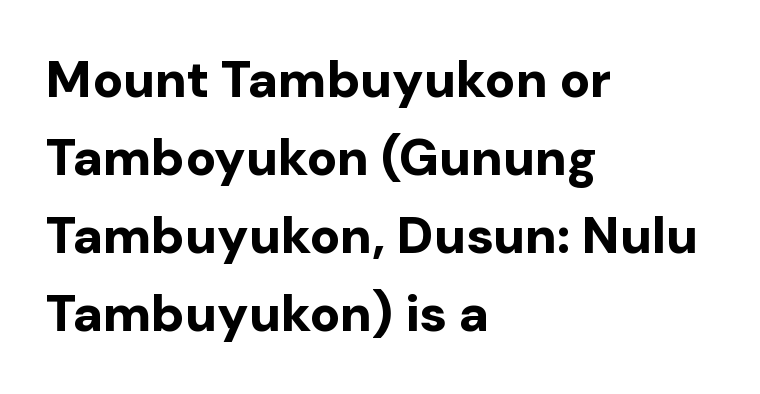
{"serif": "no", "italic": "no", "bold": "yes", "weight": "bold", "width": "normal", "stroke_contrast": "low", "x_height": "medium", "monospaced": "no", "underline": "no", "align": "left", "line_spacing": "normal", "line_spacing_ratio": 1.53, "letter_spacing": "normal", "letter_spacing_em": 0.0, "glyph_px": 51}
